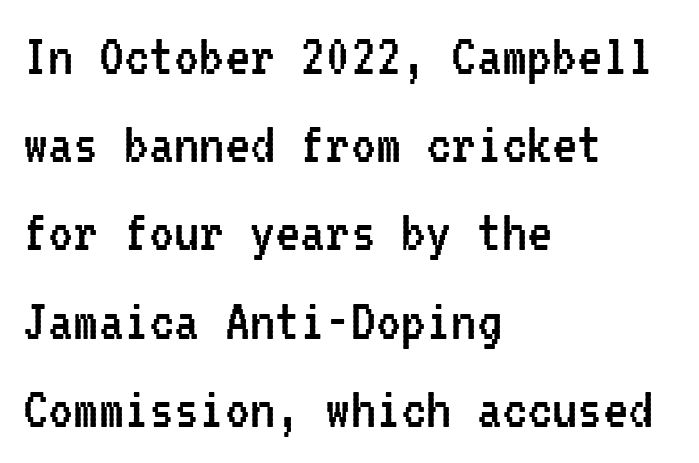
The image shows 63 px regular-weight, condensed sans-serif type, upright, monospaced; set left-aligned, normal line spacing (1.4x), normal letter spacing, not underlined; low stroke contrast and a medium x-height.
